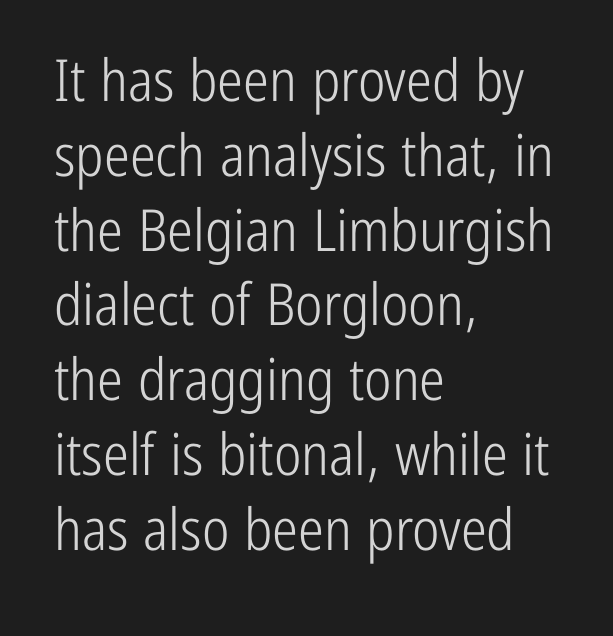
Q: Is the text bold? A: No.
Q: Is the text italic (slanted)? A: No, it is upright.
Q: Is the typeface a serif or a sans-serif typeface? A: Sans-serif.
Q: Is the text underlined? A: No.
Q: How is the paragraph aligned? A: Left-aligned.
Q: Is the spacing between letters normal or unusually wide? A: Normal.
Q: Is the spacing between lines tight, normal or loose? A: Normal.
Q: Width (condensed, normal, or wide)? A: Condensed.
Q: Stroke contrast? A: Low.
Q: x-height? A: Medium.
Q: Monospaced? A: No.
